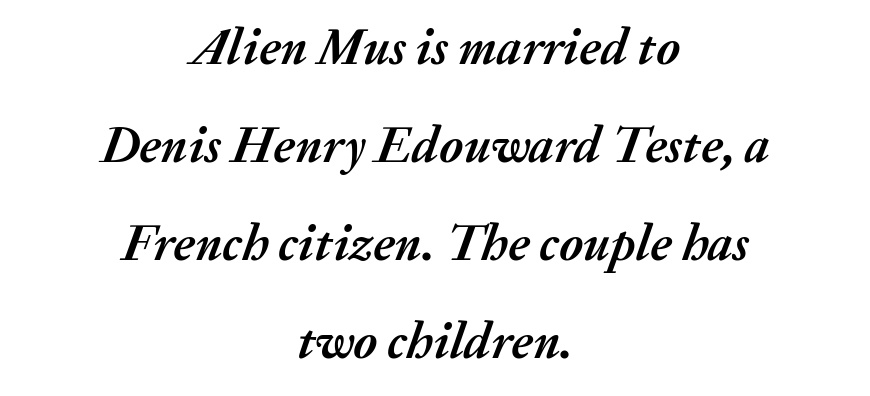
{"italic": "yes", "lean": "right", "slant_degrees": 20, "bold": "yes", "weight": "semibold", "width": "normal", "stroke_contrast": "medium", "x_height": "medium", "monospaced": "no", "underline": "no", "align": "center", "line_spacing": "loose", "line_spacing_ratio": 1.92, "letter_spacing": "normal", "letter_spacing_em": 0.0, "glyph_px": 51}
